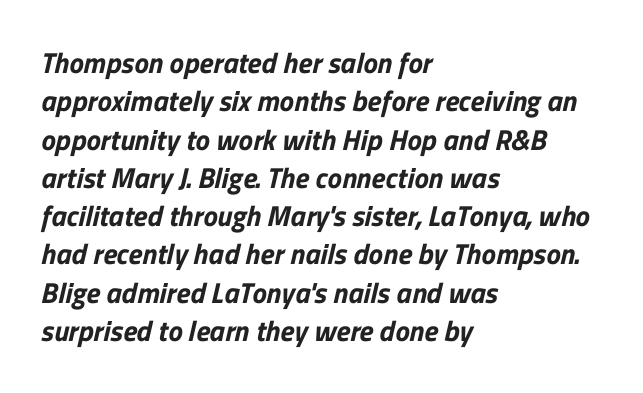
Q: Is the typeface a serif or a sans-serif typeface? A: Sans-serif.
Q: Is the text underlined? A: No.
Q: How is the paragraph aligned? A: Left-aligned.
Q: Is the spacing between letters normal or unusually wide? A: Normal.
Q: Is the spacing between lines tight, normal or loose? A: Normal.
Q: Width (condensed, normal, or wide)? A: Normal.
Q: Stroke contrast? A: Low.
Q: x-height? A: Medium.
Q: Monospaced? A: No.
